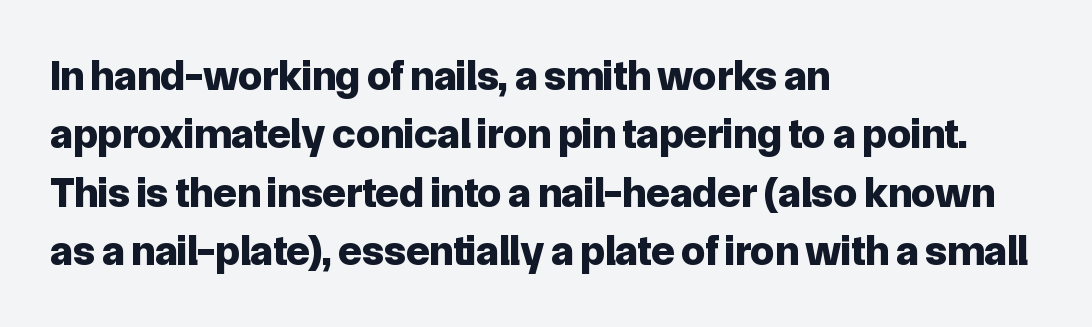
Type without underlining. The compositor pushed each line to the left boundary. Character widths vary here, with narrow letters taking less room than wide ones. A typesetter would mark this as roman, not italic. The passage shown stacks its lines at a standard gap. These lines are composed in type without serifs.
